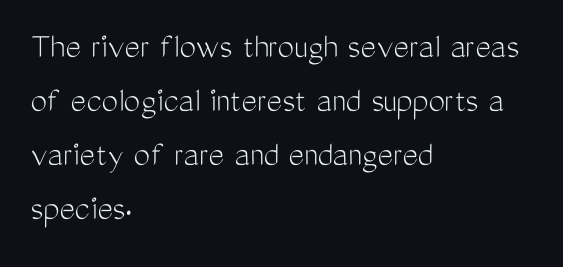
{"serif": "no", "italic": "no", "bold": "no", "weight": "light", "width": "condensed", "stroke_contrast": "medium", "x_height": "medium", "monospaced": "no", "underline": "no", "align": "left", "line_spacing": "normal", "line_spacing_ratio": 1.46, "letter_spacing": "normal", "letter_spacing_em": 0.0, "glyph_px": 37}
